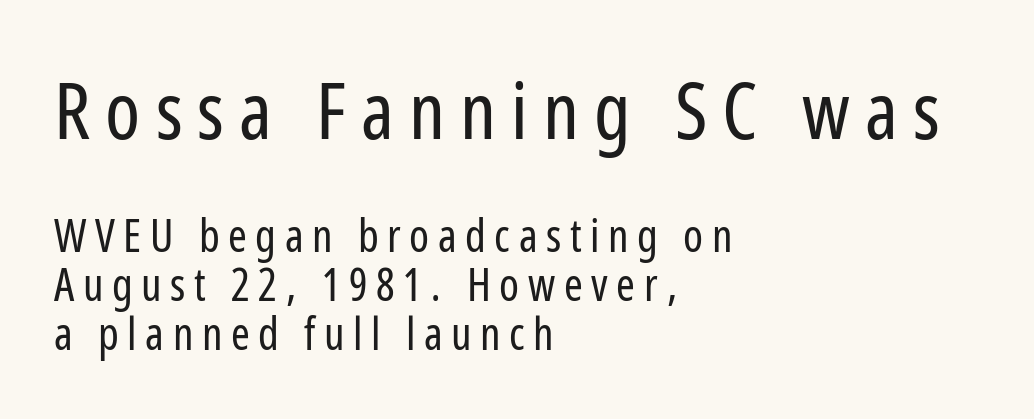
Q: Is the text bold? A: No.
Q: Is the text italic (slanted)? A: No, it is upright.
Q: Is the typeface a serif or a sans-serif typeface? A: Sans-serif.
Q: Is the text underlined? A: No.
Q: How is the paragraph aligned? A: Left-aligned.
Q: Is the spacing between lines tight, normal or loose? A: Tight.
Q: Which block of text is set in a larger size, the first (top) or the second (bottom)? A: The first (top) one.
Q: Width (condensed, normal, or wide)? A: Condensed.
Q: Stroke contrast? A: Low.
Q: x-height? A: Medium.
Q: Monospaced? A: No.
